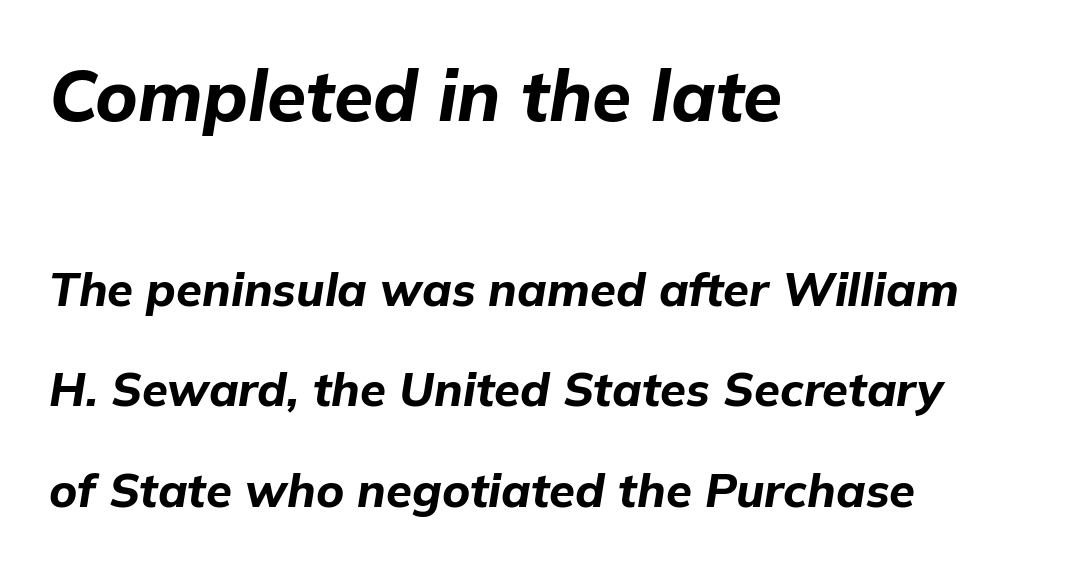
{"italic": "yes", "lean": "right", "slant_degrees": 9, "bold": "yes", "weight": "bold", "width": "normal", "stroke_contrast": "low", "x_height": "medium", "monospaced": "no", "underline": "no", "align": "left", "line_spacing": "loose", "line_spacing_ratio": 2.14, "letter_spacing": "normal", "letter_spacing_em": 0.0, "larger_block": "first", "size_ratio": 1.51, "glyph_px": 71}
